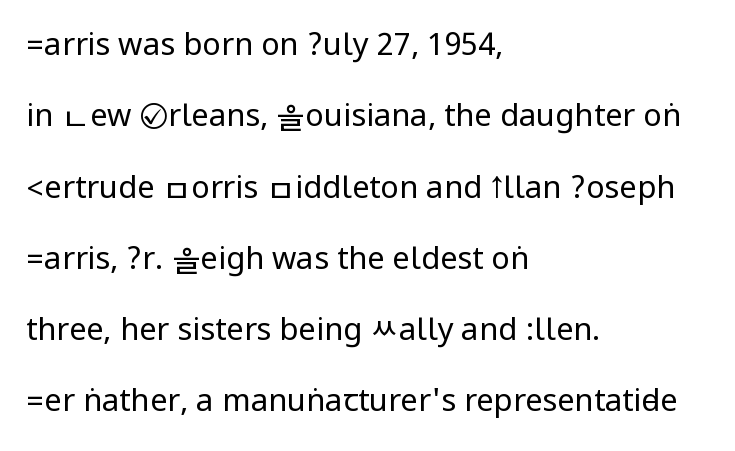
{"serif": "no", "italic": "no", "bold": "no", "weight": "regular", "width": "condensed", "stroke_contrast": "low", "underline": "no", "align": "left", "line_spacing": "loose", "line_spacing_ratio": 2.3, "letter_spacing": "normal", "letter_spacing_em": 0.0, "glyph_px": 31}
